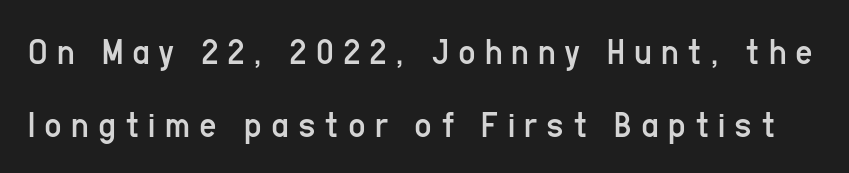
The image shows 38 px regular-weight, condensed sans-serif type, upright; set loose line spacing (1.91x), unusually wide letter spacing (+0.24 em), not underlined; low stroke contrast and a medium x-height.
